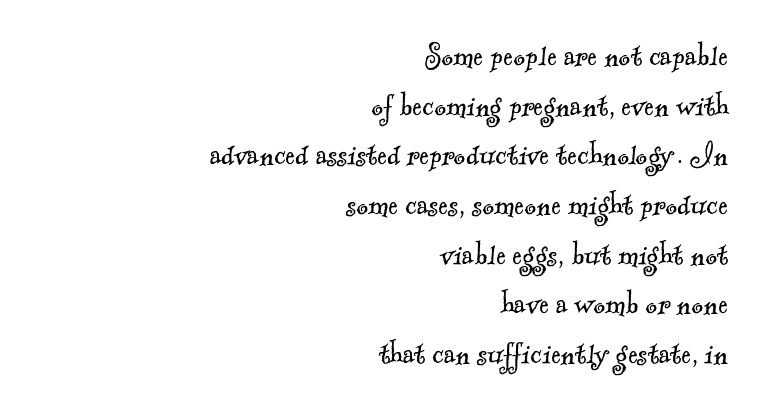
The image shows 36 px light serif type; set right-aligned, normal line spacing (1.38x), normal letter spacing, not underlined; a small x-height.
